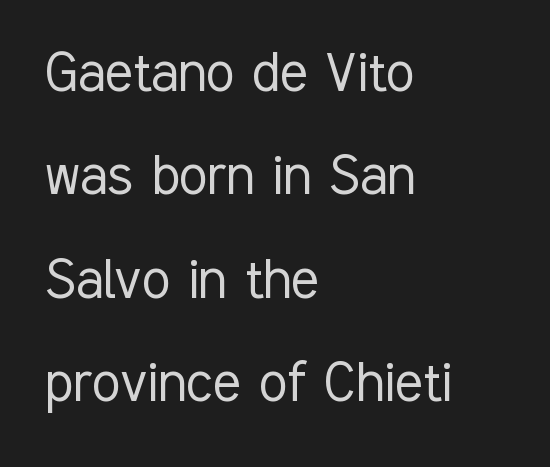
Q: Is the text bold? A: No.
Q: Is the text italic (slanted)? A: No, it is upright.
Q: Is the typeface a serif or a sans-serif typeface? A: Sans-serif.
Q: Is the text underlined? A: No.
Q: How is the paragraph aligned? A: Left-aligned.
Q: Is the spacing between letters normal or unusually wide? A: Normal.
Q: Is the spacing between lines tight, normal or loose? A: Normal.
Q: Width (condensed, normal, or wide)? A: Condensed.
Q: Stroke contrast? A: Low.
Q: x-height? A: Medium.
Q: Monospaced? A: No.
